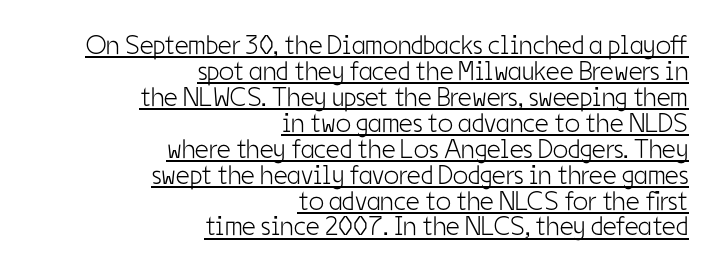
{"italic": "no", "bold": "no", "underline": "yes", "align": "right", "line_spacing": "tight", "line_spacing_ratio": 0.96, "letter_spacing": "normal", "letter_spacing_em": 0.0, "glyph_px": 27}
